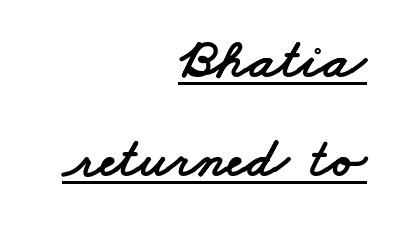
Glance below the letters and you will spot a drawn line. What kind of face is this? One without serifs — a sans. The paragraph shown leans on its right margin. The face used here is proportionally spaced, like ordinary book or web type. Letter spacing: default.
